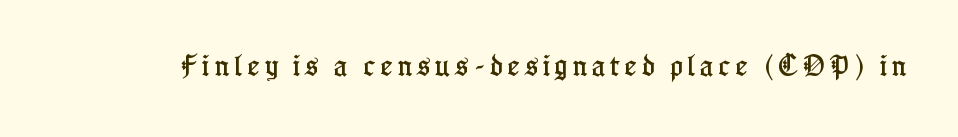
Q: Is the text italic (slanted)? A: No, it is upright.
Q: Is the text underlined? A: No.
Q: Is the spacing between letters normal or unusually wide? A: Unusually wide.
